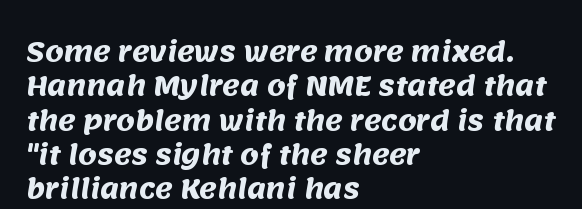
The image shows 26 px bold type; set left-aligned, normal line spacing (1.32x), normal letter spacing, not underlined.
